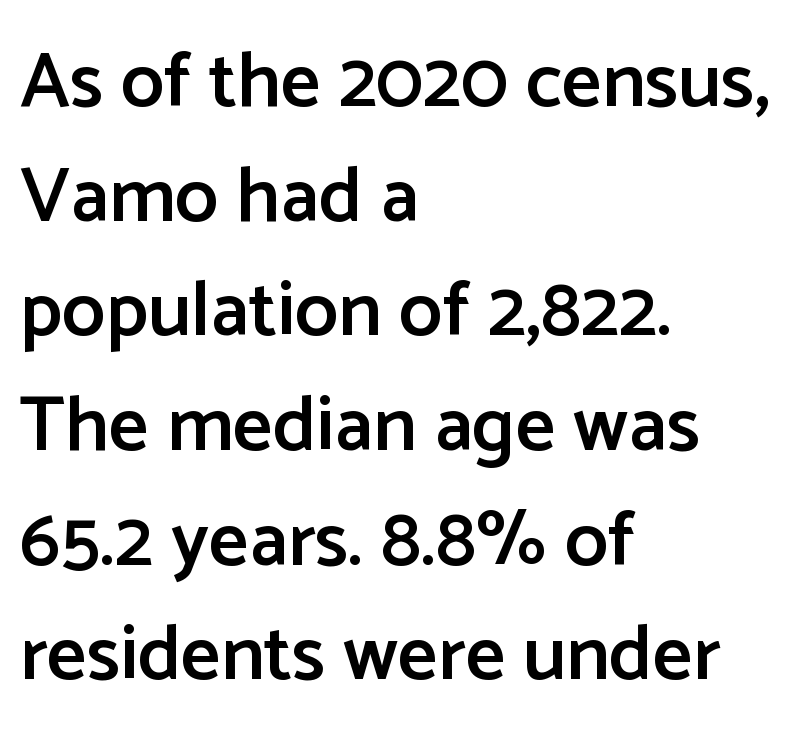
{"serif": "no", "italic": "no", "bold": "semi", "weight": "semibold", "width": "normal", "stroke_contrast": "low", "x_height": "medium", "monospaced": "no", "underline": "no", "align": "left", "line_spacing": "normal", "line_spacing_ratio": 1.47, "letter_spacing": "normal", "letter_spacing_em": 0.0, "glyph_px": 78}
